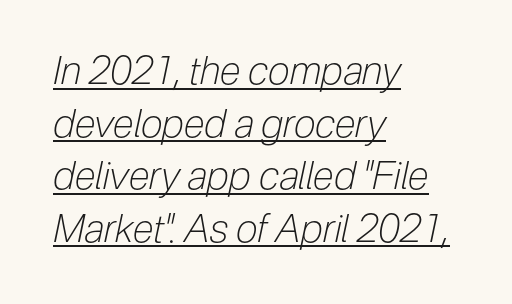
{"italic": "yes", "lean": "right", "slant_degrees": 12, "bold": "no", "weight": "light", "width": "condensed", "stroke_contrast": "low", "x_height": "medium", "monospaced": "no", "underline": "yes", "align": "left", "line_spacing": "normal", "line_spacing_ratio": 1.35, "letter_spacing": "normal", "letter_spacing_em": 0.0, "glyph_px": 39}
